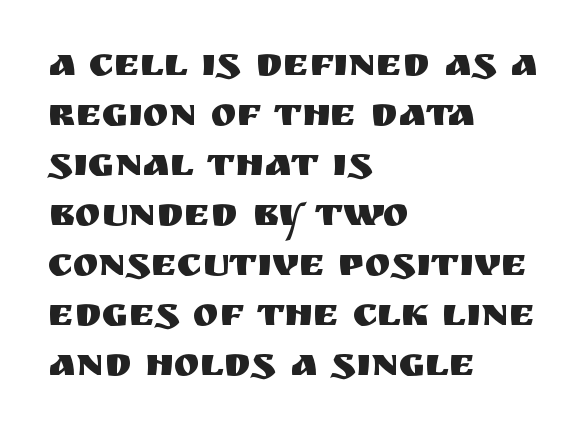
Each letter's strokes conclude bluntly, with no projecting serifs. Students, observe: this is what conventionally led text looks like. Visually the block forms a straight wall on the left and a jagged coastline on the right. If you drew a line through each stem, it would be perfectly vertical.
